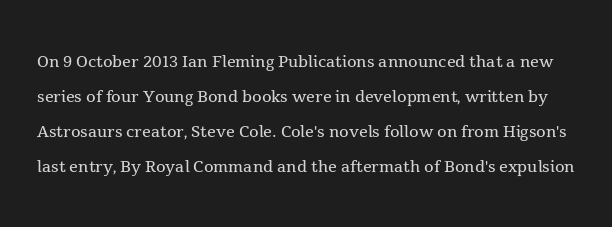
{"italic": "no", "bold": "no", "underline": "no", "line_spacing": "normal", "line_spacing_ratio": 1.59, "letter_spacing": "normal", "letter_spacing_em": 0.0, "glyph_px": 22}
